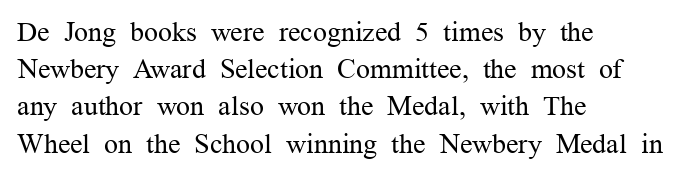
Here the designer chose a conventional face with non-uniform glyph widths. Nothing unusual about the tracking: characters are spaced as the font intends. A roman cut, with each character standing at attention. Check where the strokes stop: tiny serifs finish them off.
